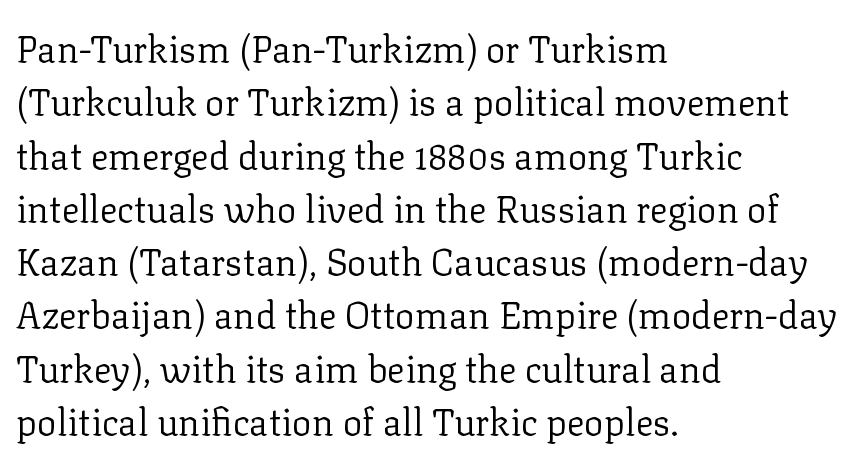
The image shows 37 px regular-weight serif type, upright; set left-aligned, normal line spacing (1.44x), normal letter spacing, not underlined; low stroke contrast and a medium x-height.
